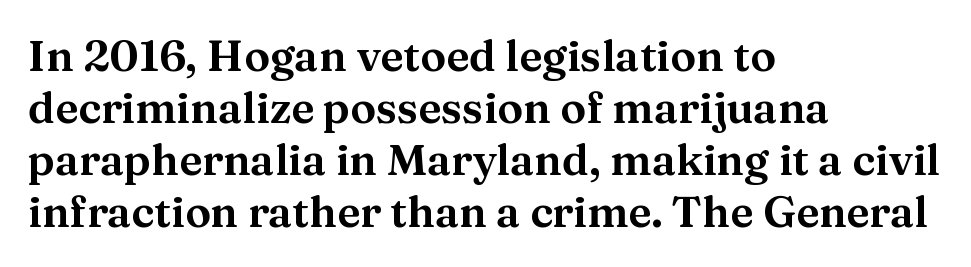
Little horizontal feet cap the strokes, marking this as serif type. Upright lettering throughout. Tracking here is standard; glyphs follow each other at the usual distance. The rendering uses natural spacing where letterforms have individual widths. Rule under the text: the space is simply empty.
